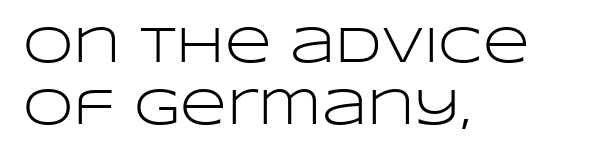
The image shows 51 px light, wide sans-serif type, upright; set left-aligned, line spacing 1.22x, normal letter spacing, not underlined; low stroke contrast and a large x-height.
